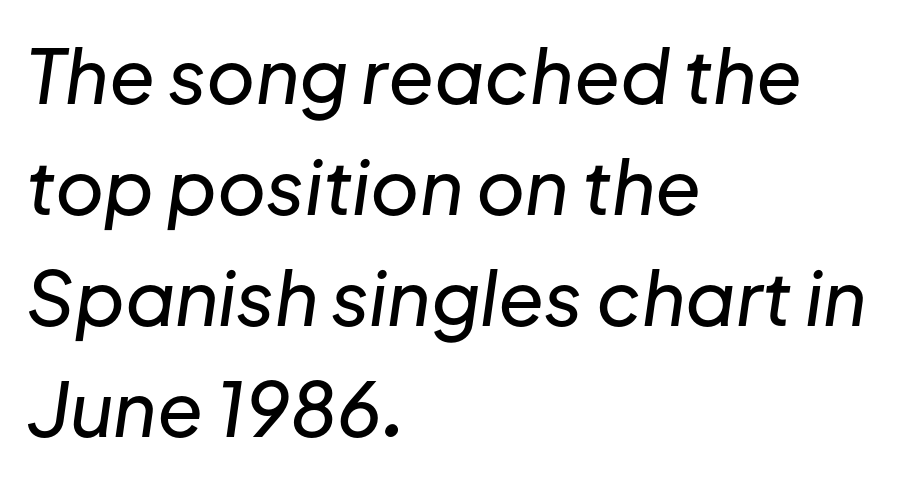
The image shows 75 px text type, italic (leaning right); set left-aligned, normal line spacing (1.48x), normal letter spacing, not underlined; low stroke contrast and a medium x-height.
